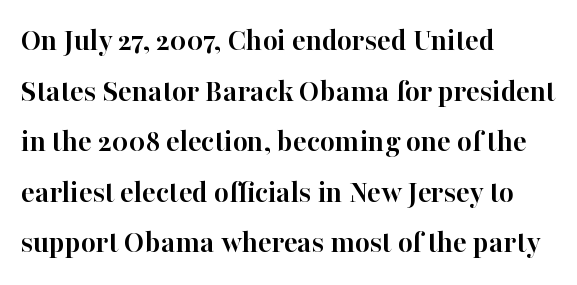
Emphasis by weight is at full strength: bold. Successive baselines arrive at the customary interval. All the whitespace from short lines collects on the right. In terms of letterform style, serifs are clearly present.
